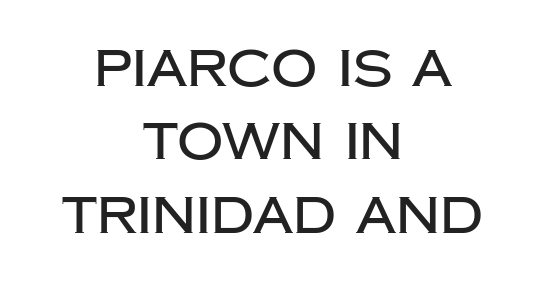
The image shows 51 px sans-serif type, upright; set centered, normal line spacing (1.44x), normal letter spacing, not underlined; low stroke contrast and a large x-height.
